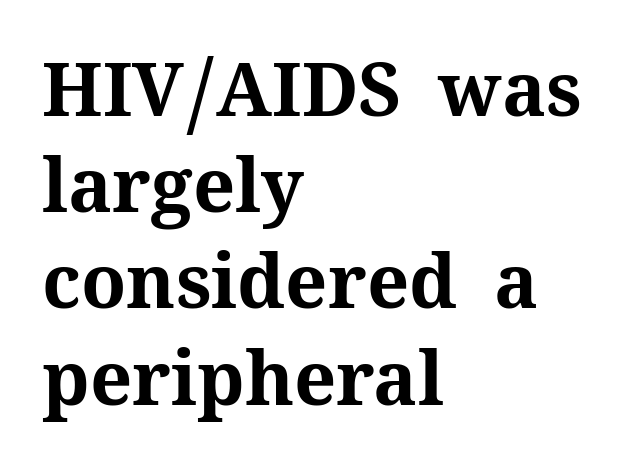
{"serif": "yes", "italic": "no", "bold": "yes", "weight": "bold", "width": "normal", "stroke_contrast": "medium", "x_height": "medium", "monospaced": "no", "underline": "no", "align": "left", "line_spacing": "normal", "line_spacing_ratio": 1.3, "letter_spacing": "normal", "letter_spacing_em": 0.0, "glyph_px": 74}
